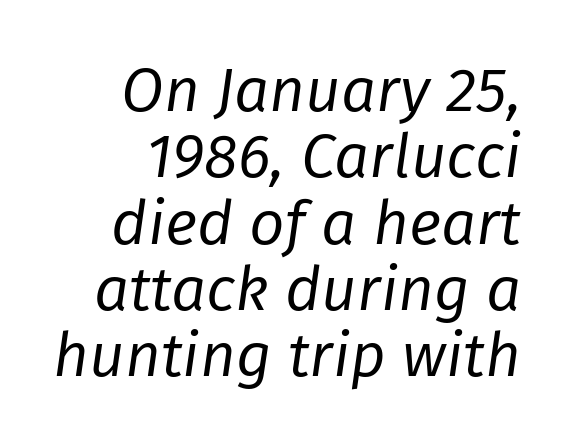
Q: Is the text bold? A: No.
Q: Is the text italic (slanted)? A: Yes, it leans right by about 8 degrees.
Q: Is the text underlined? A: No.
Q: Is the spacing between letters normal or unusually wide? A: Normal.
Q: Is the spacing between lines tight, normal or loose? A: Tight.
Q: Width (condensed, normal, or wide)? A: Normal.
Q: Stroke contrast? A: Low.
Q: x-height? A: Medium.
Q: Monospaced? A: No.
